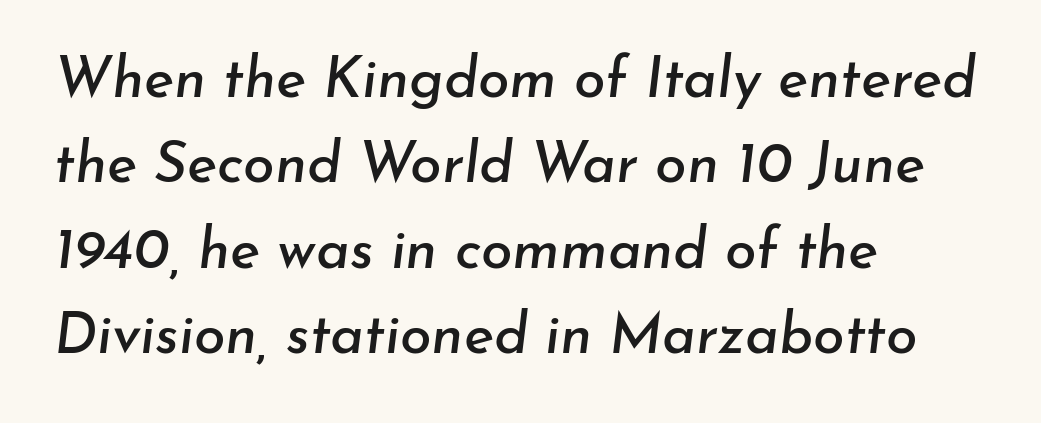
Q: Is the text italic (slanted)? A: Yes, it leans right by about 7 degrees.
Q: Is the text underlined? A: No.
Q: How is the paragraph aligned? A: Left-aligned.
Q: Is the spacing between letters normal or unusually wide? A: Normal.
Q: Is the spacing between lines tight, normal or loose? A: Normal.
Q: Width (condensed, normal, or wide)? A: Normal.
Q: Stroke contrast? A: Low.
Q: x-height? A: Small.
Q: Monospaced? A: No.
